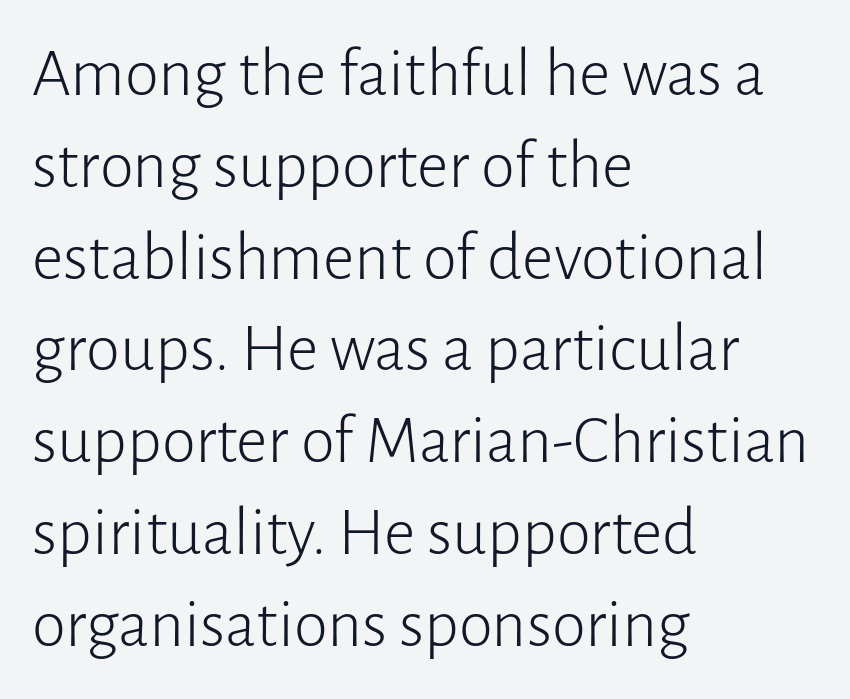
{"serif": "no", "italic": "no", "bold": "no", "weight": "light", "width": "normal", "stroke_contrast": "low", "x_height": "medium", "monospaced": "no", "underline": "no", "align": "left", "line_spacing": "normal", "line_spacing_ratio": 1.33, "letter_spacing": "normal", "letter_spacing_em": 0.0, "glyph_px": 69}
